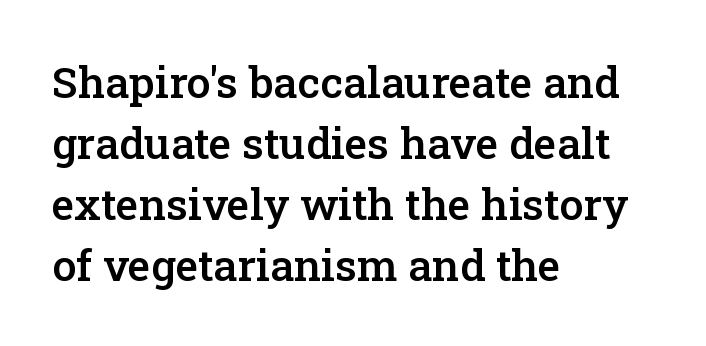
The image shows 43 px semibold serif type, upright; set left-aligned, normal line spacing (1.42x), normal letter spacing, not underlined; low stroke contrast and a medium x-height.
